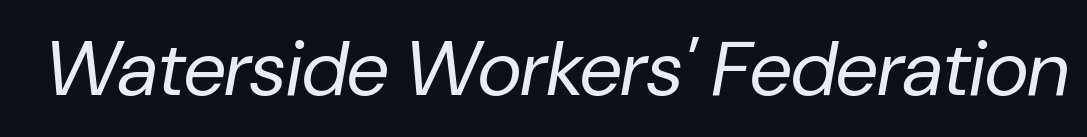
Q: Is the text bold? A: No.
Q: Is the text italic (slanted)? A: Yes, it leans right by about 10 degrees.
Q: Is the text underlined? A: No.
Q: Is the spacing between letters normal or unusually wide? A: Normal.
Q: Width (condensed, normal, or wide)? A: Normal.
Q: Stroke contrast? A: Low.
Q: x-height? A: Medium.
Q: Monospaced? A: No.
